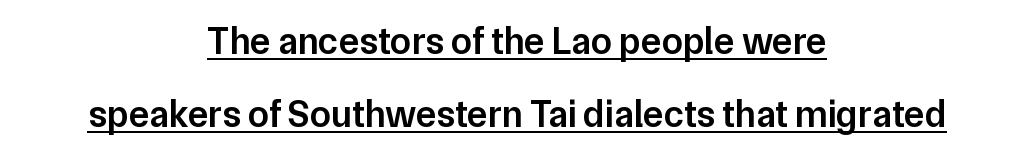
{"serif": "no", "italic": "no", "bold": "semi", "weight": "semibold", "width": "normal", "stroke_contrast": "low", "x_height": "medium", "monospaced": "no", "underline": "yes", "align": "center", "line_spacing": "loose", "line_spacing_ratio": 1.93, "letter_spacing": "normal", "letter_spacing_em": 0.0, "glyph_px": 38}
